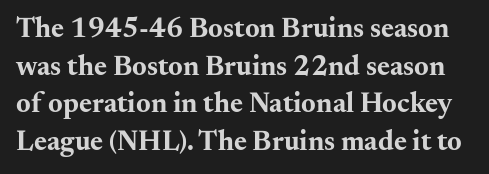
{"serif": "yes", "italic": "no", "bold": "yes", "weight": "bold", "width": "wide", "stroke_contrast": "medium", "x_height": "small", "monospaced": "no", "underline": "no", "line_spacing": "normal", "line_spacing_ratio": 1.34, "letter_spacing": "normal", "letter_spacing_em": 0.0, "glyph_px": 28}
